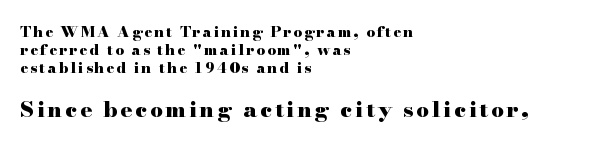
Q: Is the text bold? A: Yes.
Q: Is the text italic (slanted)? A: No, it is upright.
Q: Is the text underlined? A: No.
Q: How is the paragraph aligned? A: Left-aligned.
Q: Which block of text is set in a larger size, the first (top) or the second (bottom)? A: The second (bottom) one.
